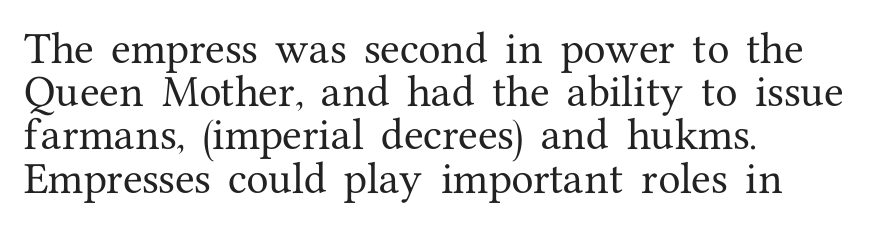
Q: Is the text italic (slanted)? A: No, it is upright.
Q: Is the typeface a serif or a sans-serif typeface? A: Serif.
Q: Is the text underlined? A: No.
Q: How is the paragraph aligned? A: Left-aligned.
Q: Is the spacing between letters normal or unusually wide? A: Normal.
Q: Width (condensed, normal, or wide)? A: Normal.
Q: Stroke contrast? A: Medium.
Q: x-height? A: Medium.
Q: Monospaced? A: No.
